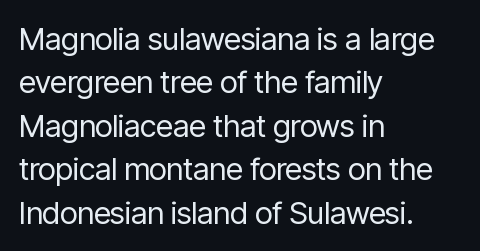
Q: Is the text bold? A: No.
Q: Is the text italic (slanted)? A: No, it is upright.
Q: Is the typeface a serif or a sans-serif typeface? A: Sans-serif.
Q: Is the text underlined? A: No.
Q: How is the paragraph aligned? A: Left-aligned.
Q: Is the spacing between letters normal or unusually wide? A: Normal.
Q: Is the spacing between lines tight, normal or loose? A: Normal.
Q: Width (condensed, normal, or wide)? A: Condensed.
Q: Stroke contrast? A: Low.
Q: x-height? A: Medium.
Q: Monospaced? A: No.
